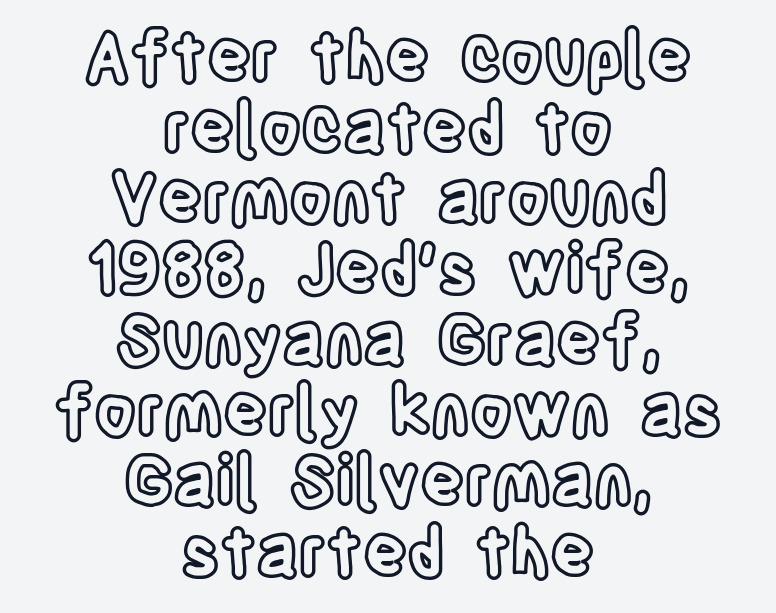
Q: Is the text italic (slanted)? A: No, it is upright.
Q: Is the text underlined? A: No.
Q: How is the paragraph aligned? A: Centered.
Q: Is the spacing between letters normal or unusually wide? A: Normal.
Q: Is the spacing between lines tight, normal or loose? A: Tight.
Q: Width (condensed, normal, or wide)? A: Condensed.
Q: x-height? A: Large.
Q: Monospaced? A: No.
